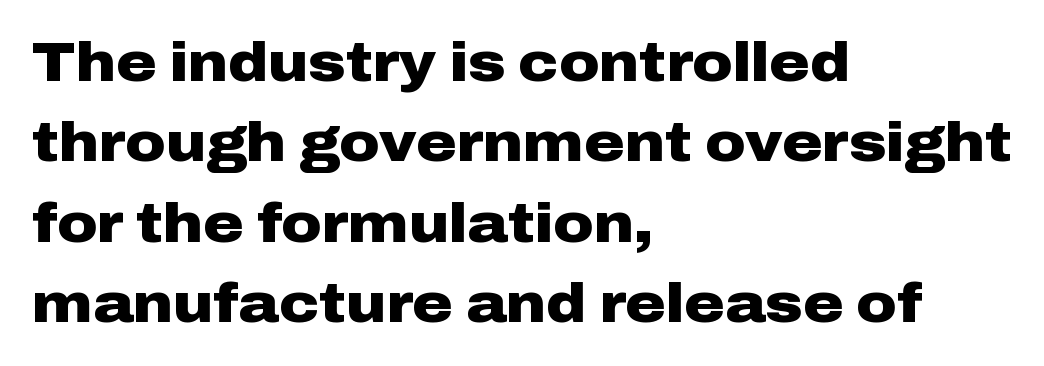
{"serif": "no", "italic": "no", "bold": "yes", "weight": "heavy", "width": "wide", "stroke_contrast": "low", "x_height": "medium", "monospaced": "no", "underline": "no", "align": "left", "line_spacing": "normal", "line_spacing_ratio": 1.46, "letter_spacing": "normal", "letter_spacing_em": 0.0, "glyph_px": 55}
